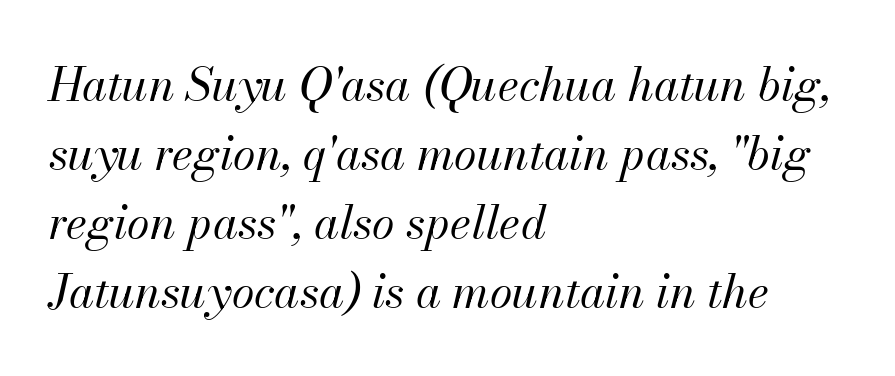
The gap between lines stays unmarked. The gaps between neighbouring characters are ordinary and unremarkable. Summary of vertical rhythm: regular, with standard interline spacing. Where is the straight margin? On the left. Looks like regular typesetting: each glyph gets only the width it needs.
